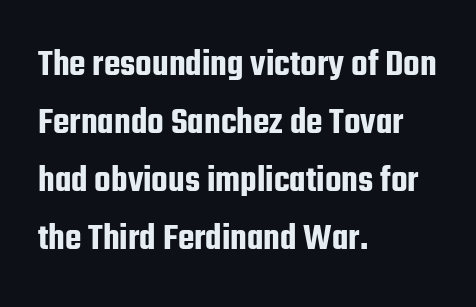
Q: Is the text italic (slanted)? A: No, it is upright.
Q: Is the typeface a serif or a sans-serif typeface? A: Sans-serif.
Q: Is the text underlined? A: No.
Q: How is the paragraph aligned? A: Left-aligned.
Q: Is the spacing between letters normal or unusually wide? A: Normal.
Q: Is the spacing between lines tight, normal or loose? A: Normal.
Q: Width (condensed, normal, or wide)? A: Condensed.
Q: Stroke contrast? A: Low.
Q: x-height? A: Medium.
Q: Monospaced? A: No.
